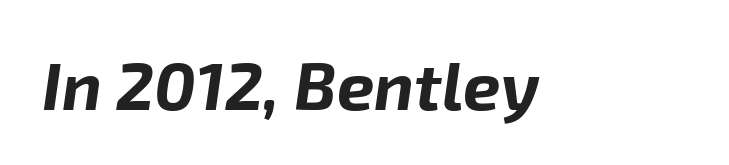
{"italic": "yes", "lean": "right", "slant_degrees": 8, "bold": "yes", "weight": "bold", "width": "normal", "stroke_contrast": "low", "x_height": "medium", "monospaced": "no", "underline": "no", "letter_spacing": "normal", "letter_spacing_em": 0.0, "glyph_px": 67}
